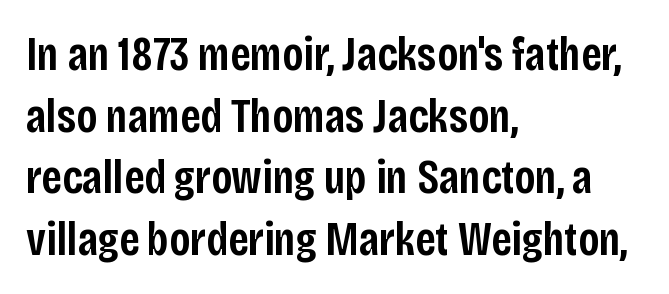
Q: Is the text bold? A: Semi-bold.
Q: Is the text italic (slanted)? A: No, it is upright.
Q: Is the typeface a serif or a sans-serif typeface? A: Sans-serif.
Q: Is the text underlined? A: No.
Q: How is the paragraph aligned? A: Left-aligned.
Q: Is the spacing between letters normal or unusually wide? A: Normal.
Q: Is the spacing between lines tight, normal or loose? A: Normal.
Q: Width (condensed, normal, or wide)? A: Condensed.
Q: Stroke contrast? A: Low.
Q: x-height? A: Large.
Q: Monospaced? A: No.
